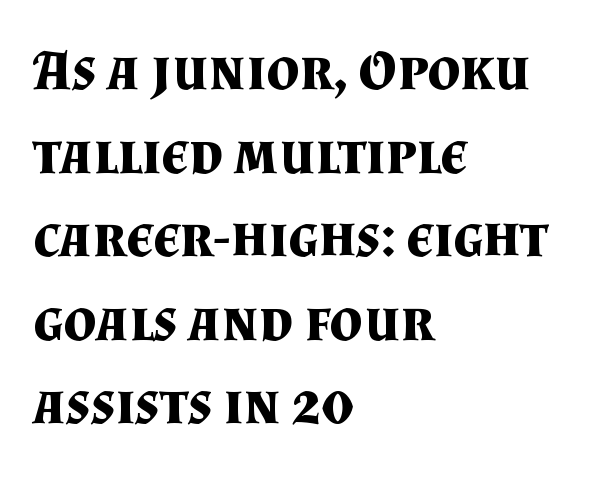
It's the straight-up-and-down kind of type. Inter-character spacing is left at the font's built-in metrics. Students, observe: this is what conventionally led text looks like. Each letter's strokes conclude with small projecting serifs.
